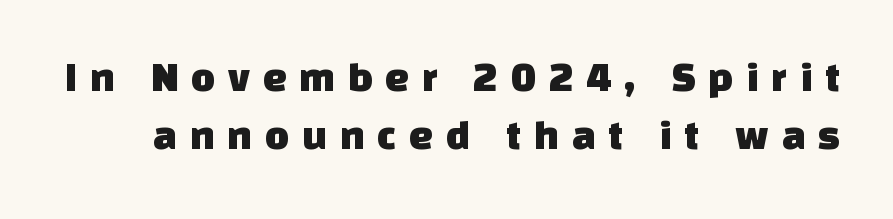
Descenders are the only things crossing below the line. The passage shown has open, widely tracked lettering throughout. The passage shown is typed in a proportional face where columns would drift. The type family on display is of the sans-serif kind.
